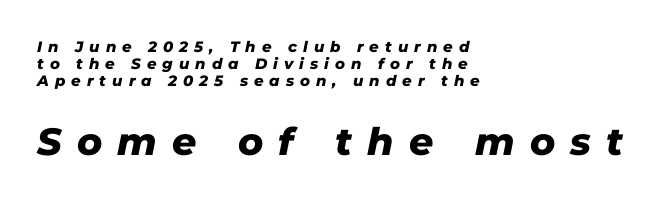
{"italic": "yes", "lean": "right", "slant_degrees": 11, "bold": "yes", "weight": "heavy", "width": "normal", "stroke_contrast": "low", "x_height": "medium", "monospaced": "no", "underline": "no", "align": "left", "line_spacing": "tight", "line_spacing_ratio": 1.12, "letter_spacing": "wide", "letter_spacing_em": 0.4, "larger_block": "second", "size_ratio": 2.53, "glyph_px": 38}
